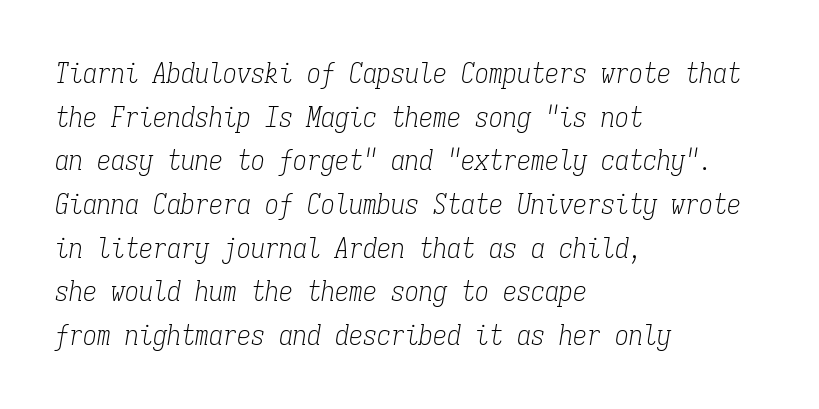
Is this a heavy cut? Hardly; it is regular or lighter. Descenders hang freely into open space. The passage shown is typed in a monospace face where columns stay perfectly aligned. Regarding leading, the lines here are spaced in the standard way.
